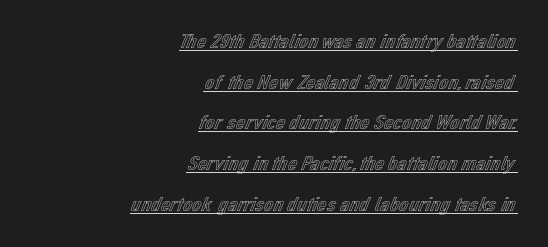
Q: Is the text italic (slanted)? A: Yes.
Q: Is the text underlined? A: Yes.
Q: How is the paragraph aligned? A: Right-aligned.
Q: Is the spacing between letters normal or unusually wide? A: Normal.
Q: Is the spacing between lines tight, normal or loose? A: Loose.
